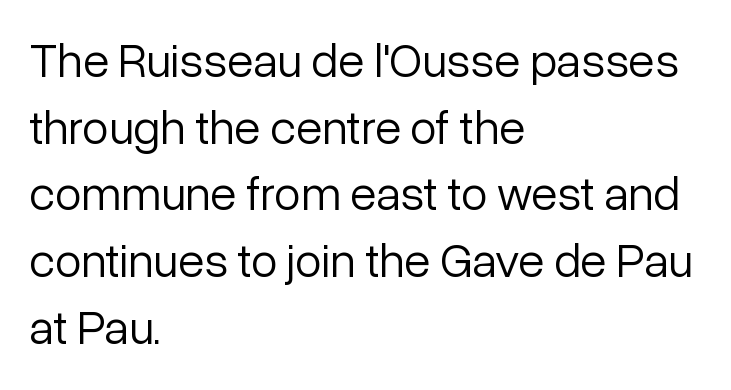
The image shows 48 px light sans-serif type, upright; set left-aligned, normal line spacing (1.39x), normal letter spacing, not underlined; low stroke contrast and a medium x-height.
